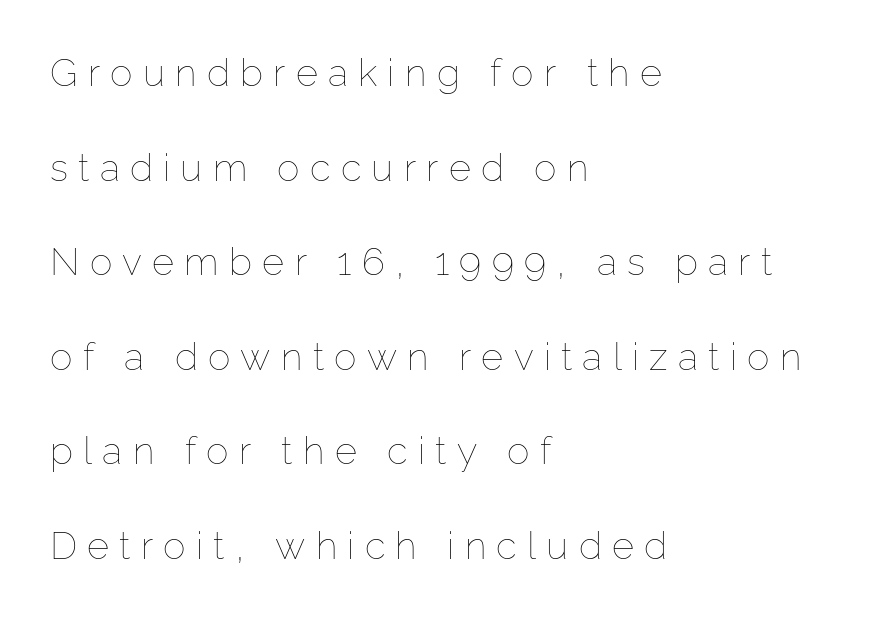
Horizontally, the lines are justified to the leading edge only. Vertical stems look standard width or narrower in stroke. Note the varied advance widths — an 'i' is clearly narrower than an 'm'. Italic? Not at all — the glyphs are vertical. One glance says open: line gaps are wider than usual. Tracking value appears strongly positive — letters spread wide.
